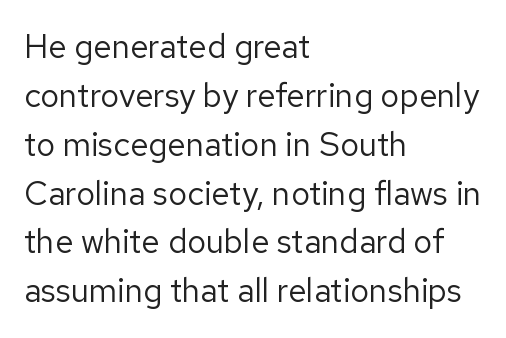
Observe the absence of serifs on each vertical stroke in this sample. Think of a printed novel: that variable character pitch is what you see here. The lines are quadded left. Here the glyphs are tracked normally, forming tight word shapes. Caption: face not bold, strokes unweighted.
